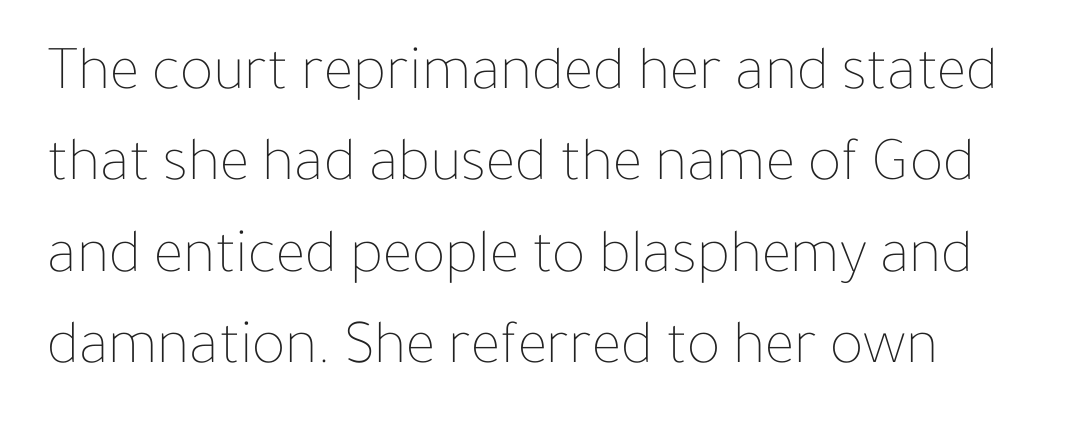
Q: Is the text bold? A: No.
Q: Is the text italic (slanted)? A: No, it is upright.
Q: Is the text underlined? A: No.
Q: Is the spacing between letters normal or unusually wide? A: Normal.
Q: Is the spacing between lines tight, normal or loose? A: Normal.
Q: Width (condensed, normal, or wide)? A: Normal.
Q: Stroke contrast? A: Low.
Q: x-height? A: Medium.
Q: Monospaced? A: No.
